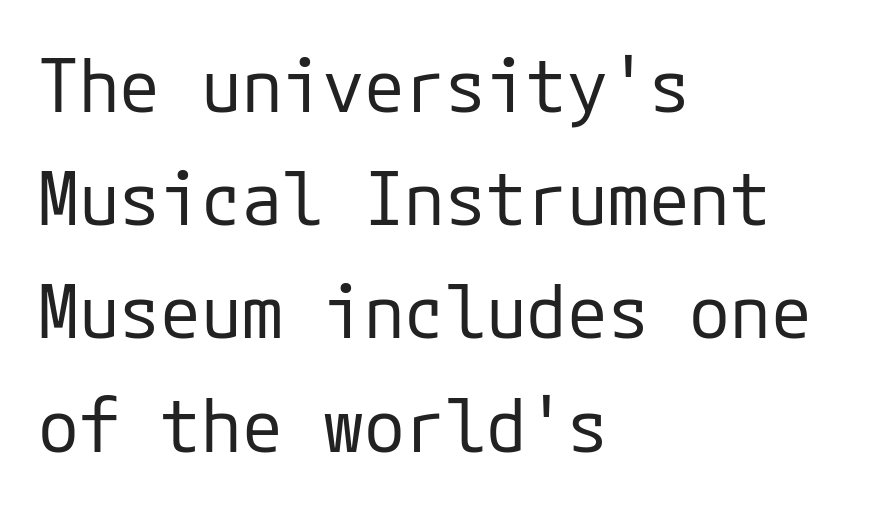
{"serif": "no", "italic": "no", "bold": "no", "weight": "regular", "width": "normal", "stroke_contrast": "low", "x_height": "medium", "underline": "no", "align": "left", "line_spacing": "normal", "line_spacing_ratio": 1.53, "letter_spacing": "normal", "letter_spacing_em": 0.0, "glyph_px": 74}
